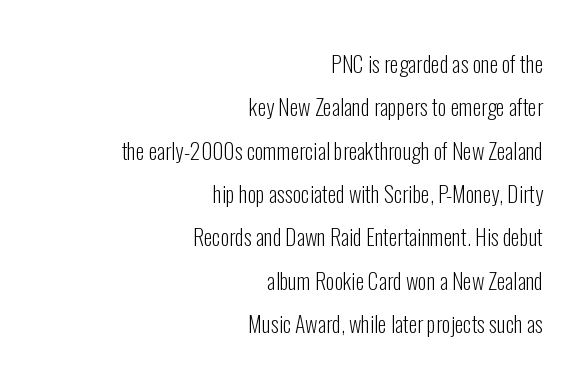
Q: Is the text bold? A: No.
Q: Is the text italic (slanted)? A: No, it is upright.
Q: Is the text underlined? A: No.
Q: How is the paragraph aligned? A: Right-aligned.
Q: Is the spacing between letters normal or unusually wide? A: Normal.
Q: Is the spacing between lines tight, normal or loose? A: Loose.
